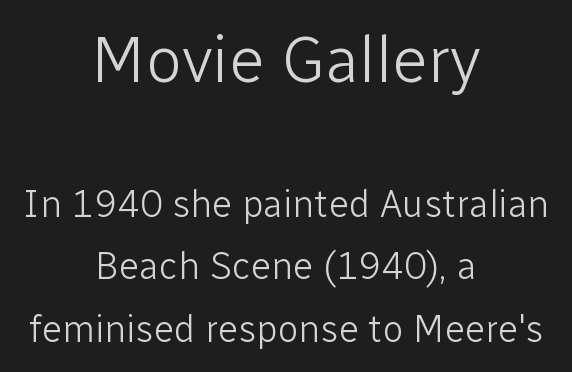
Nobody drew a line under any word here. Between these two stacked blocks, the higher one wins on size. Each letter keeps its own natural width here, so spacing adapts to shape. Baseline-to-baseline distance is the conventional proportion of letter height. Style check: upright. Layout note: lines centered.
